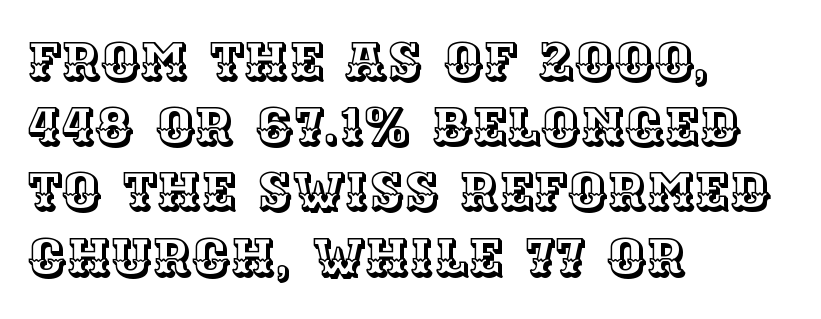
Looks like regular typesetting: each glyph gets only the width it needs. Do the letters lean? They stand straight. If you drew a ruler down the left edge, every line would touch it. The specimen omits any rule beneath the text block's lines. The horizontal fit of the characters is conventional and even.
